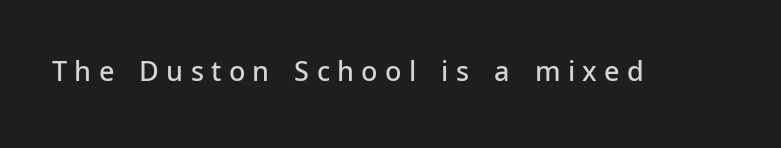
Q: Is the text bold? A: Semi-bold.
Q: Is the text italic (slanted)? A: No, it is upright.
Q: Is the text underlined? A: No.
Q: Is the spacing between letters normal or unusually wide? A: Unusually wide.
